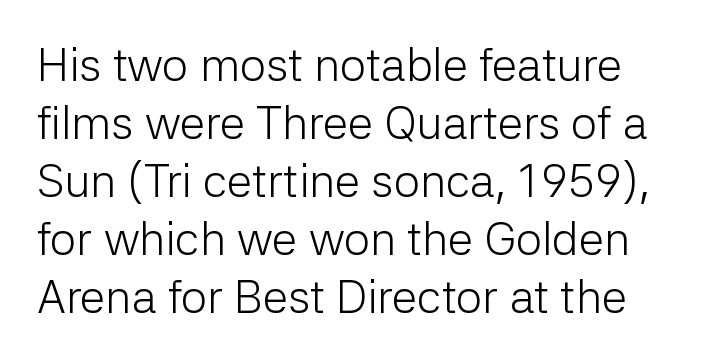
Q: Is the text bold? A: No.
Q: Is the text italic (slanted)? A: No, it is upright.
Q: Is the typeface a serif or a sans-serif typeface? A: Sans-serif.
Q: Is the text underlined? A: No.
Q: Is the spacing between letters normal or unusually wide? A: Normal.
Q: Is the spacing between lines tight, normal or loose? A: Normal.
Q: Width (condensed, normal, or wide)? A: Normal.
Q: Stroke contrast? A: Low.
Q: x-height? A: Medium.
Q: Monospaced? A: No.
